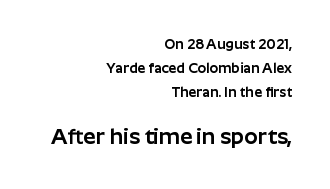
The image shows 22 px text type, upright; set right-aligned, line spacing 1.71x, normal letter spacing, not underlined; the second (bottom) block is 1.57x larger.
